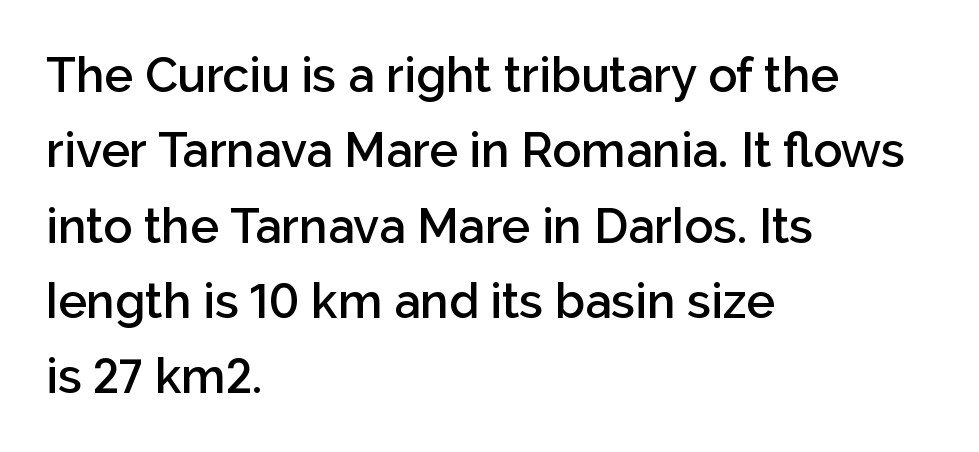
Each letter's strokes conclude bluntly, with no projecting serifs. The letters are semibold — heavier than regular but short of a full bold. The specimen reads as upright at a glance. All the whitespace from short lines collects on the right.
